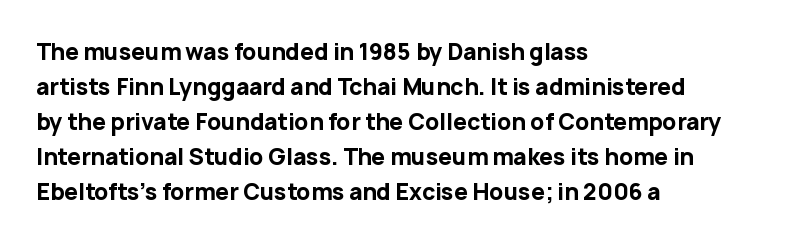
Q: Is the text bold? A: Yes.
Q: Is the text italic (slanted)? A: No, it is upright.
Q: Is the text underlined? A: No.
Q: How is the paragraph aligned? A: Left-aligned.
Q: Is the spacing between letters normal or unusually wide? A: Normal.
Q: Is the spacing between lines tight, normal or loose? A: Normal.
